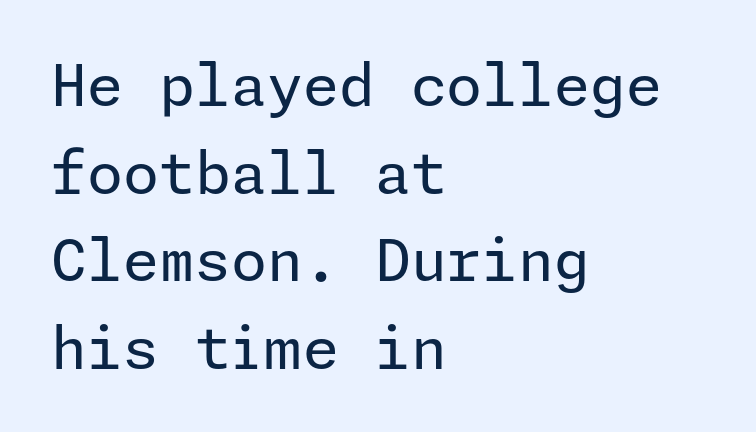
Q: Is the text bold? A: No.
Q: Is the text italic (slanted)? A: No, it is upright.
Q: Is the typeface a serif or a sans-serif typeface? A: Sans-serif.
Q: Is the text underlined? A: No.
Q: How is the paragraph aligned? A: Left-aligned.
Q: Is the spacing between letters normal or unusually wide? A: Normal.
Q: Is the spacing between lines tight, normal or loose? A: Normal.
Q: Width (condensed, normal, or wide)? A: Normal.
Q: Stroke contrast? A: Low.
Q: x-height? A: Medium.
